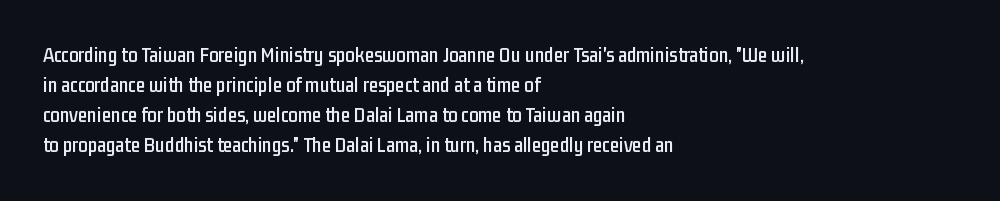
{"italic": "no", "underline": "no", "align": "left", "line_spacing": "normal", "line_spacing_ratio": 1.43, "letter_spacing": "normal", "letter_spacing_em": 0.0, "glyph_px": 21}
